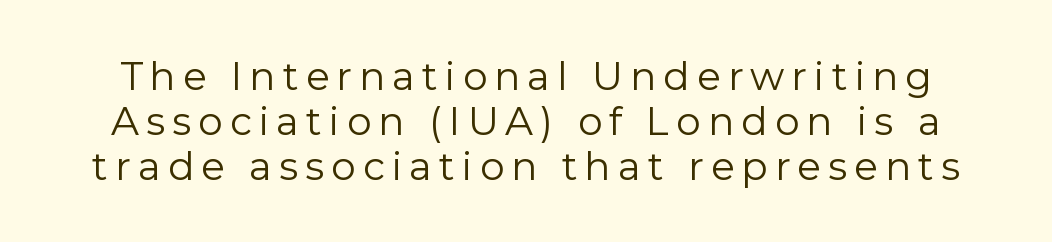
The letters stand straight up with perfectly vertical stems. Character widths vary here, with narrow letters taking less room than wide ones. A sans-serif font was chosen for this passage. Only glyphs here, with clear space below each row. Horizontal bands of white between lines are thin slivers. Stroke mass is kept to a normal reading level or below.
